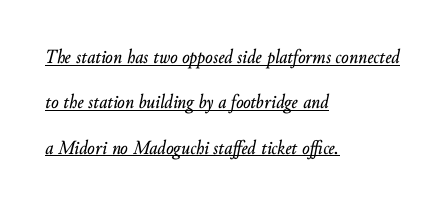
{"italic": "yes", "lean": "right", "slant_degrees": 10, "underline": "yes", "align": "left", "line_spacing": "loose", "line_spacing_ratio": 2.27, "letter_spacing": "normal", "letter_spacing_em": 0.0, "glyph_px": 20}
